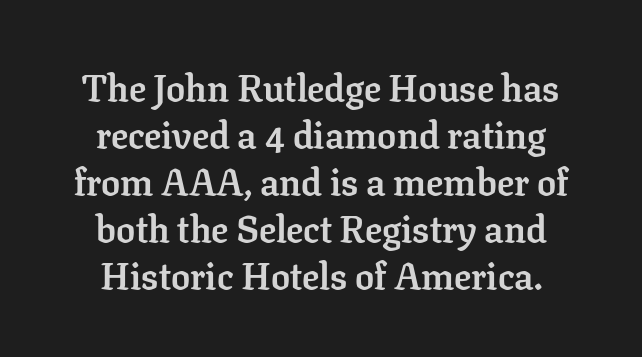
The glyphs are unaccompanied by any horizontal stroke below them. Horizontally, the lines are justified to the midpoint only. Default kerning and tracking; the words read as compact shapes. Every letter is thick-stroked: bold, no question. In terms of letterform style, serifs are clearly present.
